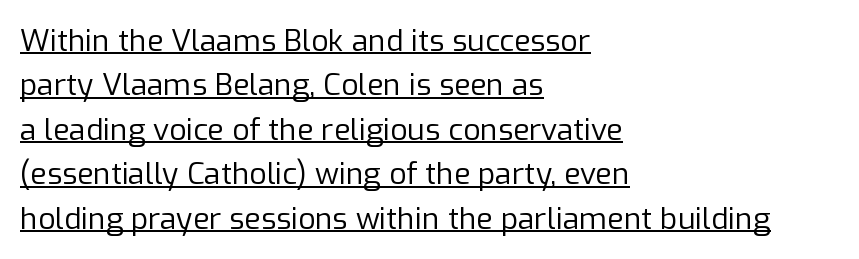
{"serif": "no", "italic": "no", "bold": "no", "weight": "regular", "width": "normal", "stroke_contrast": "low", "x_height": "medium", "monospaced": "no", "underline": "yes", "align": "left", "line_spacing": "normal", "line_spacing_ratio": 1.48, "letter_spacing": "normal", "letter_spacing_em": 0.0, "glyph_px": 30}
